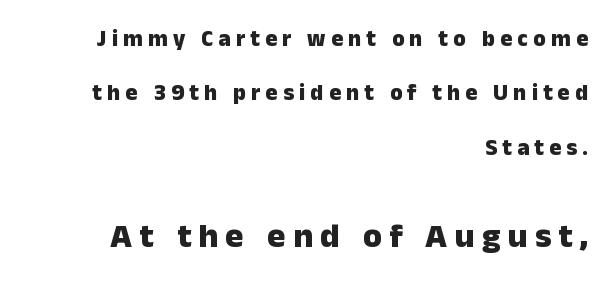
{"serif": "no", "italic": "no", "bold": "yes", "weight": "heavy", "width": "normal", "stroke_contrast": "low", "x_height": "medium", "monospaced": "no", "underline": "no", "align": "right", "line_spacing": "loose", "line_spacing_ratio": 2.36, "letter_spacing": "wide", "letter_spacing_em": 0.22, "larger_block": "second", "size_ratio": 1.48, "glyph_px": 34}
